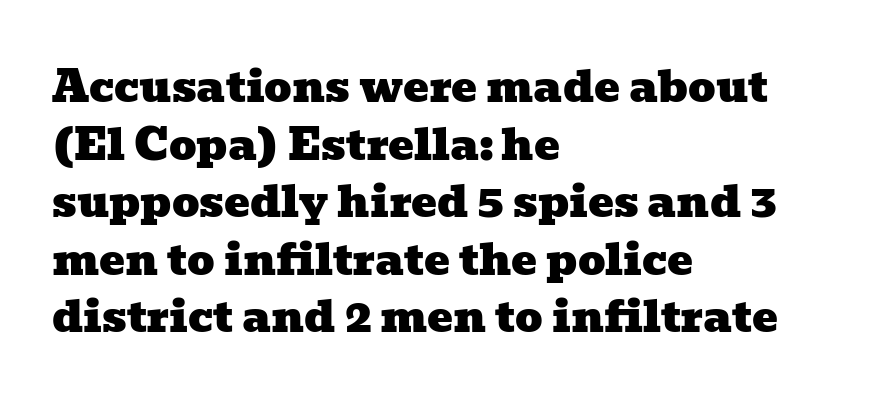
The type is set solid horizontally, with unmodified tracking. Regular leading. The area under the type is left untouched. Each letter keeps its own natural width here, so spacing adapts to shape. Teacher's note: observe the even left margin — that is flush-left alignment.
